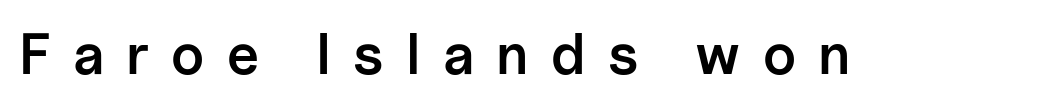
Q: Is the text bold? A: Semi-bold.
Q: Is the text italic (slanted)? A: No, it is upright.
Q: Is the typeface a serif or a sans-serif typeface? A: Sans-serif.
Q: Is the text underlined? A: No.
Q: Is the spacing between letters normal or unusually wide? A: Unusually wide.
Q: Width (condensed, normal, or wide)? A: Normal.
Q: Stroke contrast? A: Low.
Q: x-height? A: Medium.
Q: Monospaced? A: No.
